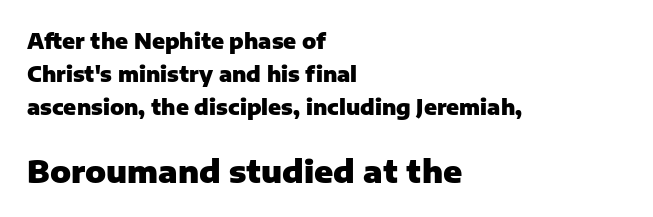
{"serif": "no", "italic": "no", "bold": "yes", "weight": "heavy", "width": "normal", "stroke_contrast": "low", "x_height": "medium", "monospaced": "no", "underline": "no", "align": "left", "line_spacing": "normal", "line_spacing_ratio": 1.57, "letter_spacing": "normal", "letter_spacing_em": 0.0, "larger_block": "second", "size_ratio": 1.48, "glyph_px": 31}
